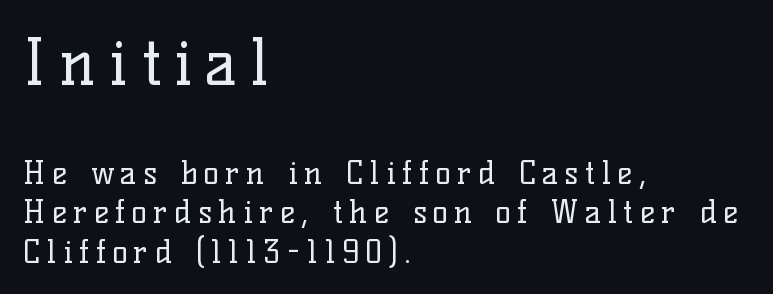
Q: Is the text bold? A: No.
Q: Is the text italic (slanted)? A: No, it is upright.
Q: Is the typeface a serif or a sans-serif typeface? A: Serif.
Q: Is the text underlined? A: No.
Q: How is the paragraph aligned? A: Left-aligned.
Q: Is the spacing between letters normal or unusually wide? A: Unusually wide.
Q: Which block of text is set in a larger size, the first (top) or the second (bottom)? A: The first (top) one.
Q: Width (condensed, normal, or wide)? A: Normal.
Q: Stroke contrast? A: Low.
Q: x-height? A: Medium.
Q: Monospaced? A: No.
